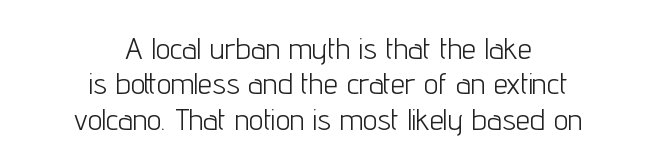
Q: Is the text bold? A: No.
Q: Is the text italic (slanted)? A: No, it is upright.
Q: Is the typeface a serif or a sans-serif typeface? A: Sans-serif.
Q: Is the text underlined? A: No.
Q: How is the paragraph aligned? A: Centered.
Q: Is the spacing between letters normal or unusually wide? A: Normal.
Q: Width (condensed, normal, or wide)? A: Condensed.
Q: Stroke contrast? A: Low.
Q: x-height? A: Medium.
Q: Monospaced? A: No.
